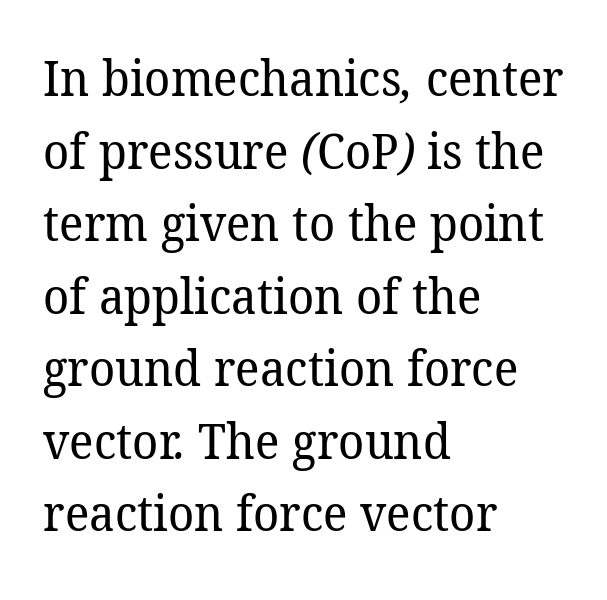
The font sits on the lighter half of the weight spectrum, regular included. Inter-character spacing is left at the font's built-in metrics. The zone under the glyphs is completely vacant. Varying glyph widths throughout — classic text-font behaviour. In CSS terms this would be text-align: left.
